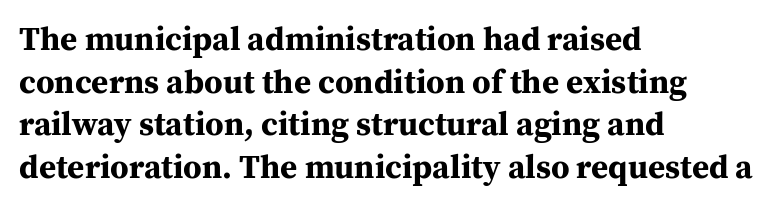
The image shows 33 px bold serif type, upright; set left-aligned, normal line spacing (1.29x), normal letter spacing, not underlined; medium stroke contrast and a medium x-height.
